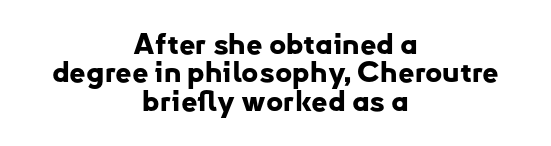
Summary of weight: heavy, a full bold. Every character sits straight up, as roman type does. Varying glyph widths throughout — classic text-font behaviour. This rendering leaves character spacing at its baseline value. Rule under the text: the space is simply empty.
